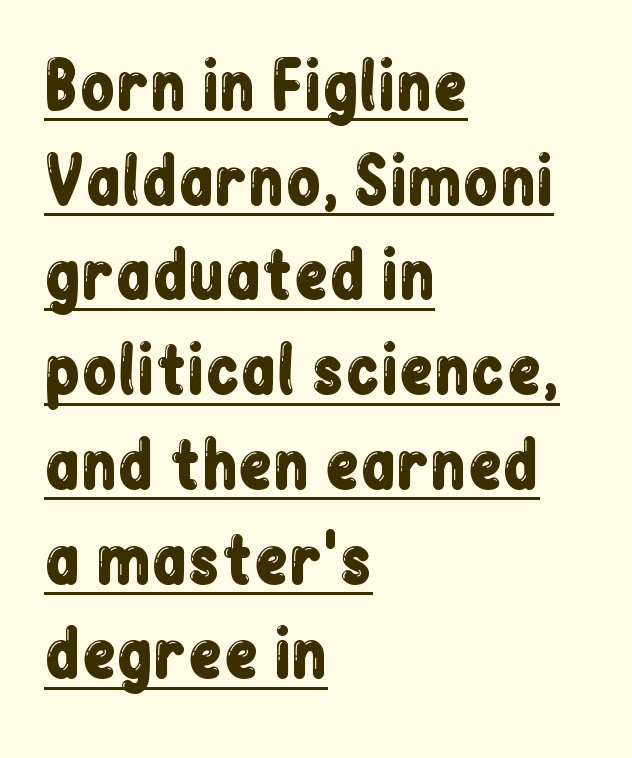
Q: Is the text italic (slanted)? A: No, it is upright.
Q: Is the typeface a serif or a sans-serif typeface? A: Sans-serif.
Q: Is the text underlined? A: Yes.
Q: How is the paragraph aligned? A: Left-aligned.
Q: Is the spacing between letters normal or unusually wide? A: Normal.
Q: Is the spacing between lines tight, normal or loose? A: Normal.
Q: Width (condensed, normal, or wide)? A: Condensed.
Q: Stroke contrast? A: Low.
Q: x-height? A: Medium.
Q: Monospaced? A: No.
